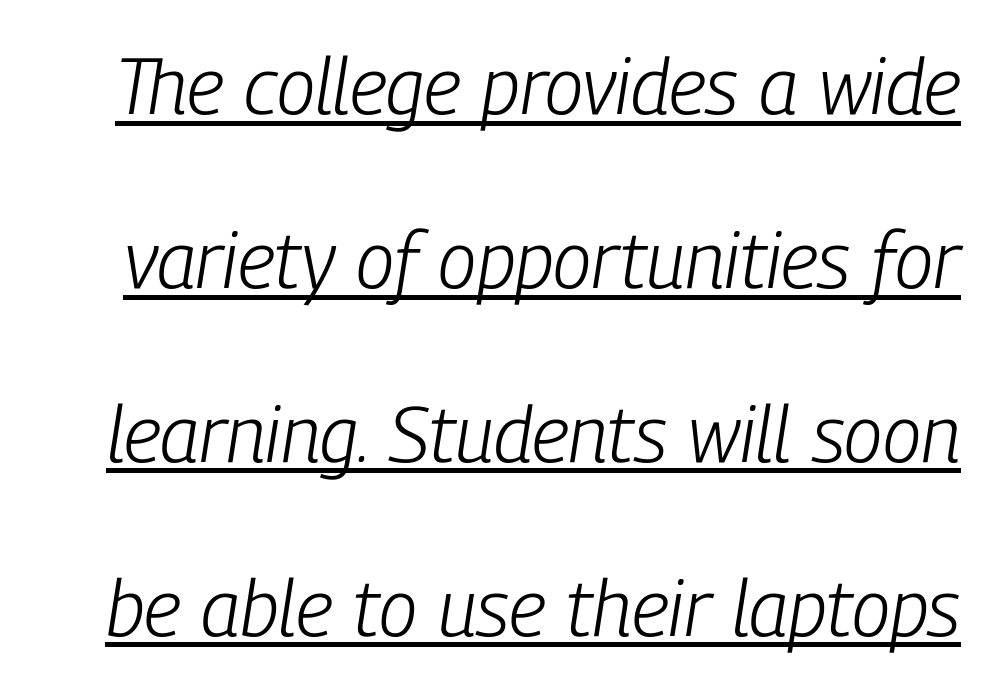
The image shows 78 px light, condensed type, italic (leaning right); set loose line spacing (2.23x), normal letter spacing, underlined; low stroke contrast and a medium x-height.
